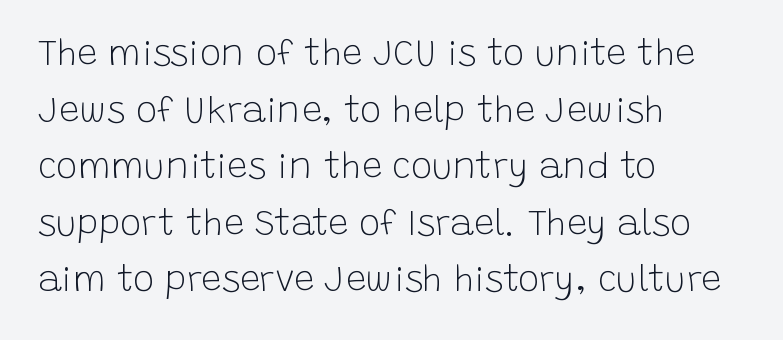
To sum up the face: it is a sans, with no serifs. Inter-character spacing is left at the font's built-in metrics. You could not count columns in this text — the font is proportionally spaced. The letters look calm and open, with moderate or lighter stems.
